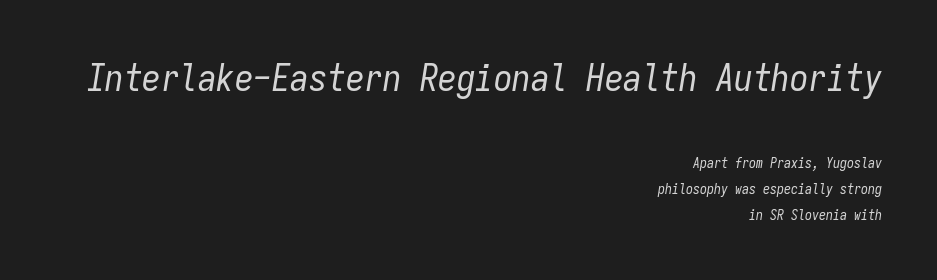
Looking at the ascenders, they clearly lean. A light-to-regular cut is what we see here. The composition opens big and finishes small. The strip under each line holds only bare page. These lines stack with their right ends in a neat column.
